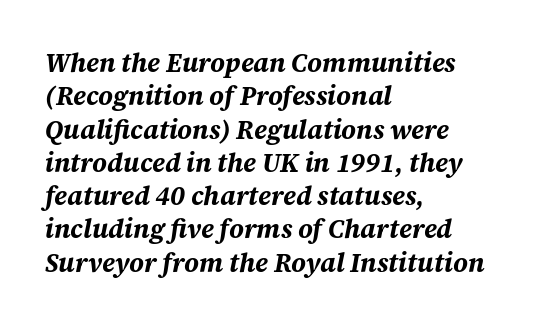
The image shows 26 px bold type, italic (leaning right); set left-aligned, normal line spacing (1.28x), normal letter spacing, not underlined.
